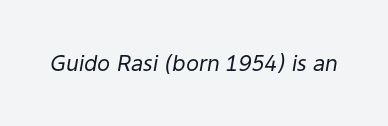
Q: Is the text bold? A: No.
Q: Is the text italic (slanted)? A: Yes, it leans right by about 9 degrees.
Q: Is the text underlined? A: No.
Q: Is the spacing between letters normal or unusually wide? A: Normal.
